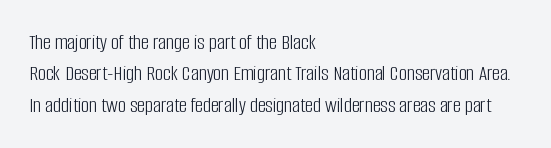
{"italic": "no", "bold": "no", "underline": "no", "align": "left", "line_spacing": "normal", "line_spacing_ratio": 1.43, "letter_spacing": "normal", "letter_spacing_em": 0.0, "glyph_px": 22}
